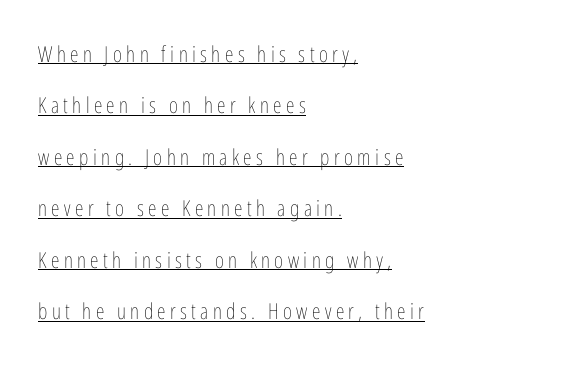
Q: Is the text bold? A: No.
Q: Is the text italic (slanted)? A: No, it is upright.
Q: Is the text underlined? A: Yes.
Q: How is the paragraph aligned? A: Left-aligned.
Q: Is the spacing between letters normal or unusually wide? A: Unusually wide.
Q: Is the spacing between lines tight, normal or loose? A: Loose.
